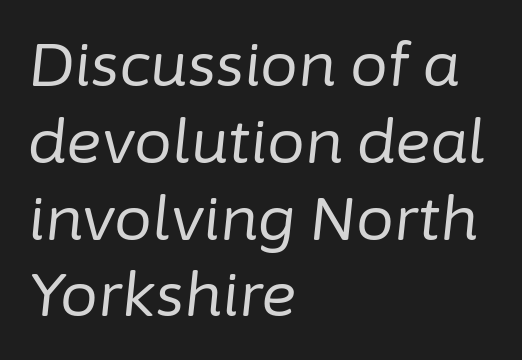
{"italic": "yes", "lean": "right", "slant_degrees": 6, "bold": "no", "weight": "regular", "width": "normal", "stroke_contrast": "low", "x_height": "medium", "monospaced": "no", "underline": "no", "align": "left", "line_spacing": "normal", "line_spacing_ratio": 1.28, "letter_spacing": "normal", "letter_spacing_em": 0.0, "glyph_px": 60}
